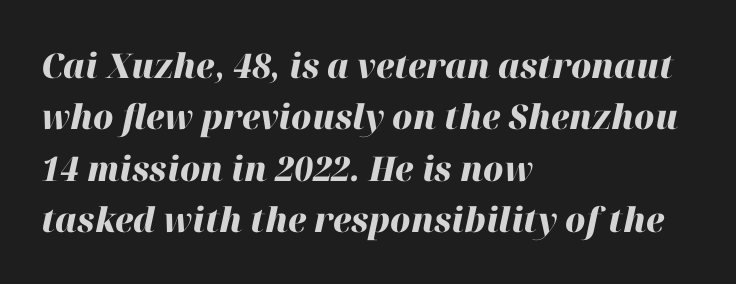
{"italic": "yes", "lean": "right", "slant_degrees": 12, "bold": "yes", "weight": "heavy", "width": "normal", "stroke_contrast": "high", "x_height": "medium", "monospaced": "no", "underline": "no", "align": "left", "line_spacing": "normal", "line_spacing_ratio": 1.51, "letter_spacing": "normal", "letter_spacing_em": 0.0, "glyph_px": 34}
